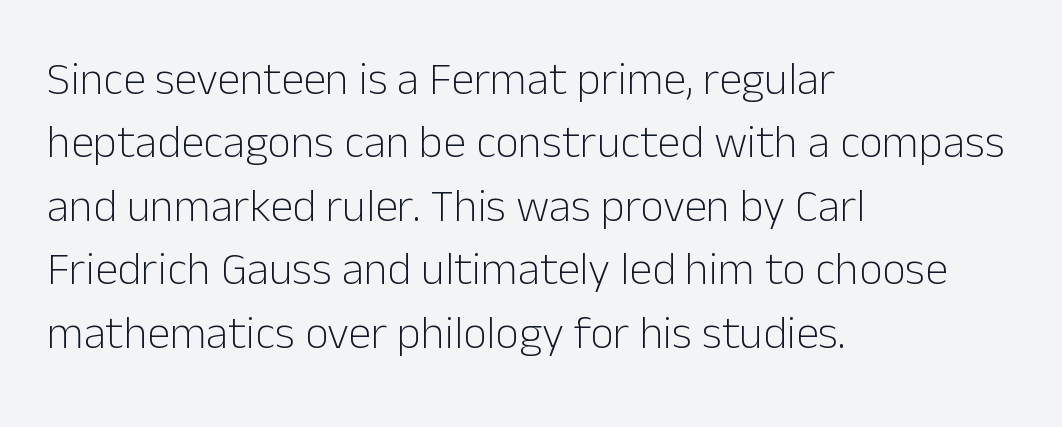
Q: Is the text bold? A: No.
Q: Is the text italic (slanted)? A: No, it is upright.
Q: Is the typeface a serif or a sans-serif typeface? A: Sans-serif.
Q: Is the text underlined? A: No.
Q: How is the paragraph aligned? A: Left-aligned.
Q: Is the spacing between letters normal or unusually wide? A: Normal.
Q: Is the spacing between lines tight, normal or loose? A: Normal.
Q: Width (condensed, normal, or wide)? A: Normal.
Q: Stroke contrast? A: Low.
Q: x-height? A: Medium.
Q: Monospaced? A: No.
